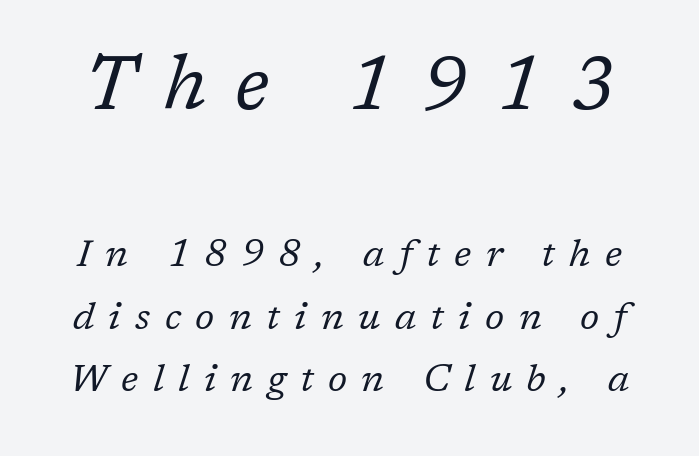
Q: Is the text bold? A: No.
Q: Is the text italic (slanted)? A: Yes, it leans right by about 17 degrees.
Q: Is the typeface a serif or a sans-serif typeface? A: Serif.
Q: Is the text underlined? A: No.
Q: Is the spacing between letters normal or unusually wide? A: Unusually wide.
Q: Is the spacing between lines tight, normal or loose? A: Normal.
Q: Which block of text is set in a larger size, the first (top) or the second (bottom)? A: The first (top) one.
Q: Width (condensed, normal, or wide)? A: Normal.
Q: Stroke contrast? A: Low.
Q: x-height? A: Medium.
Q: Monospaced? A: No.
